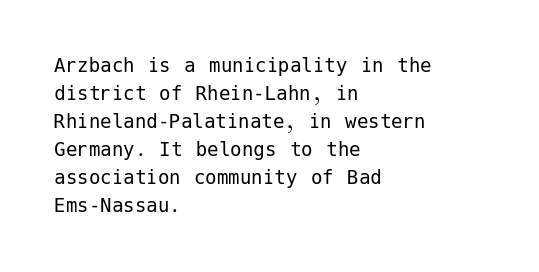
Q: Is the text bold? A: No.
Q: Is the text italic (slanted)? A: No, it is upright.
Q: Is the text underlined? A: No.
Q: How is the paragraph aligned? A: Left-aligned.
Q: Is the spacing between letters normal or unusually wide? A: Normal.
